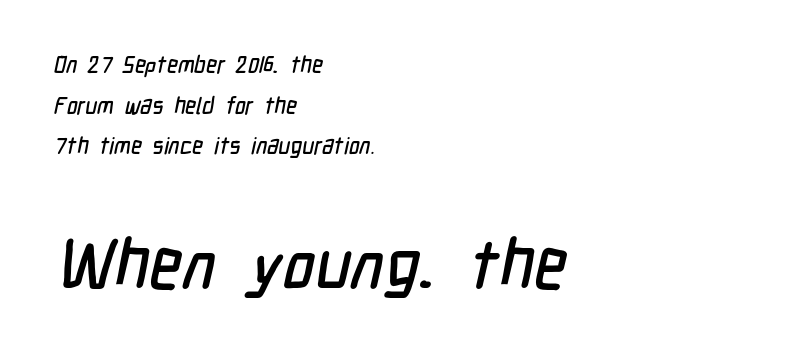
Q: Is the typeface a serif or a sans-serif typeface? A: Sans-serif.
Q: Is the text underlined? A: No.
Q: How is the paragraph aligned? A: Left-aligned.
Q: Is the spacing between letters normal or unusually wide? A: Normal.
Q: Which block of text is set in a larger size, the first (top) or the second (bottom)? A: The second (bottom) one.
Q: Width (condensed, normal, or wide)? A: Condensed.
Q: Stroke contrast? A: Low.
Q: x-height? A: Medium.
Q: Monospaced? A: No.
